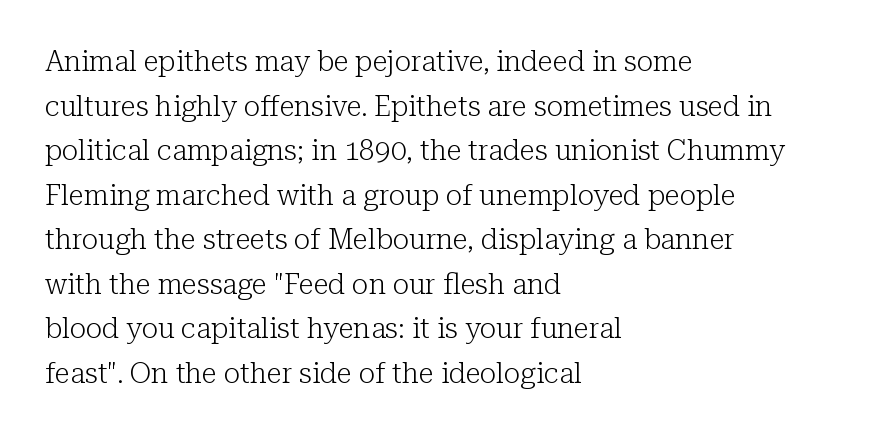
The image shows 28 px light serif type, upright; set left-aligned, normal line spacing (1.59x), normal letter spacing, not underlined; low stroke contrast and a medium x-height.
